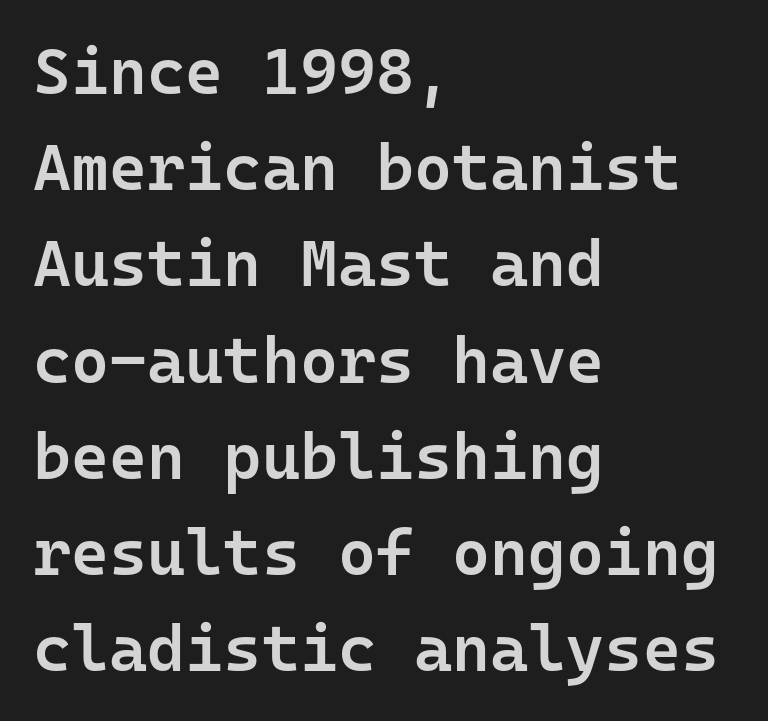
{"serif": "no", "italic": "no", "bold": "semi", "weight": "semibold", "width": "normal", "stroke_contrast": "low", "x_height": "medium", "monospaced": "yes", "underline": "no", "align": "left", "line_spacing": "normal", "line_spacing_ratio": 1.48, "letter_spacing": "normal", "letter_spacing_em": 0.0, "glyph_px": 65}
